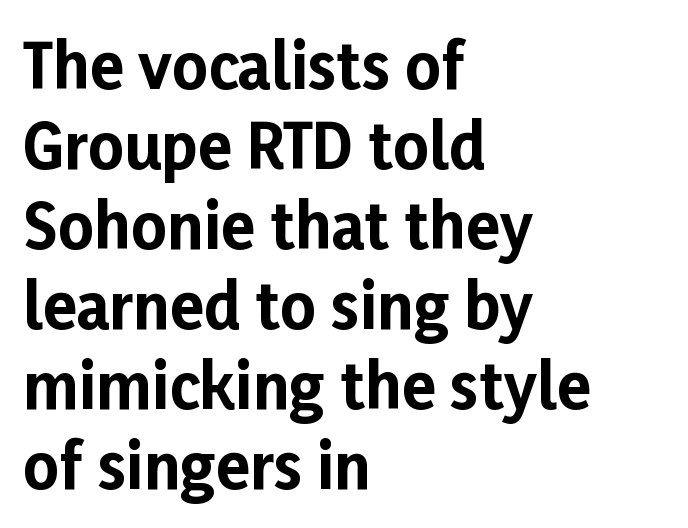
The image shows 62 px bold sans-serif type, upright; set left-aligned, normal line spacing (1.29x), normal letter spacing, not underlined; low stroke contrast and a medium x-height.
